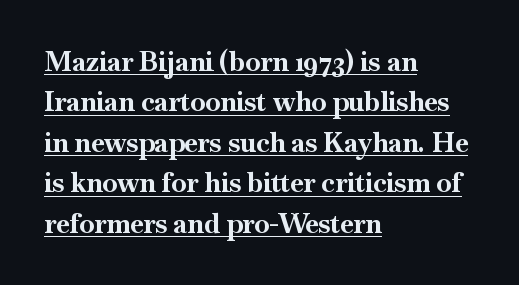
{"italic": "no", "bold": "yes", "underline": "yes", "align": "left", "line_spacing": "normal", "line_spacing_ratio": 1.5, "letter_spacing": "normal", "letter_spacing_em": 0.0, "glyph_px": 27}
